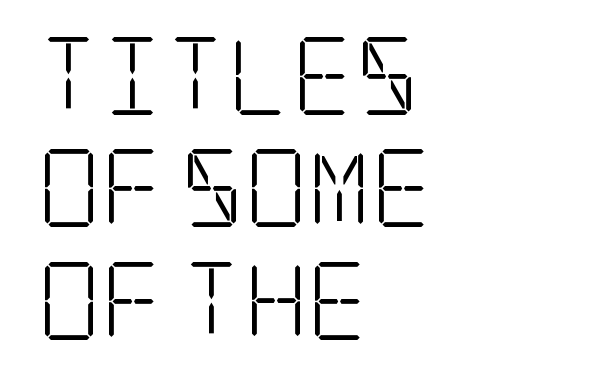
Q: Is the text bold? A: No.
Q: Is the text italic (slanted)? A: No, it is upright.
Q: Is the typeface a serif or a sans-serif typeface? A: Serif.
Q: Is the text underlined? A: No.
Q: How is the paragraph aligned? A: Left-aligned.
Q: Is the spacing between letters normal or unusually wide? A: Normal.
Q: Is the spacing between lines tight, normal or loose? A: Normal.
Q: Width (condensed, normal, or wide)? A: Condensed.
Q: Stroke contrast? A: Low.
Q: x-height? A: Large.
